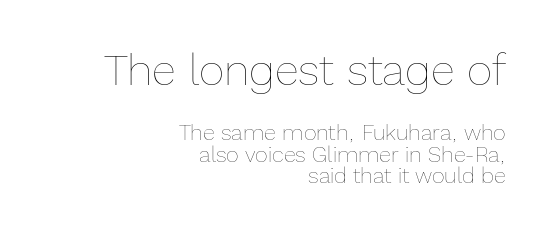
The image shows 44 px thin type, upright; set right-aligned, tight line spacing (0.99x), normal letter spacing, not underlined; the first (top) block is 2.0x larger; a medium x-height.
